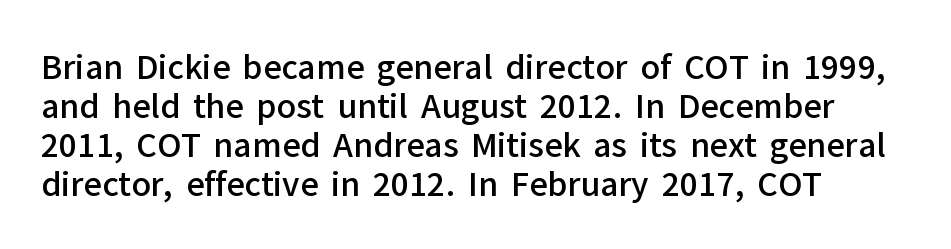
There is no visible air inserted between adjacent glyphs. A typesetter would call this proportional, since set widths differ per character. Each row of text sits above clean, open space. This sample uses a sans-serif face.
